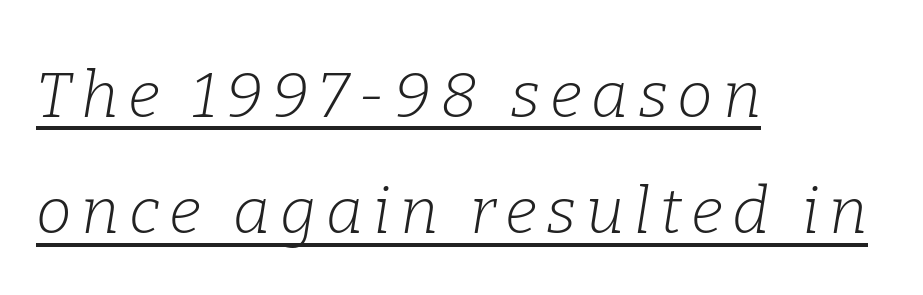
This rendering uses left alignment, leaving the right contour irregular. Unlike a clean sans, this face finishes its strokes with serifs. Quick note: italic. The face used here appears with an underline applied. Think of a printed novel: that variable character pitch is what you see here. On a weight scale, this lands at 450 or below.
